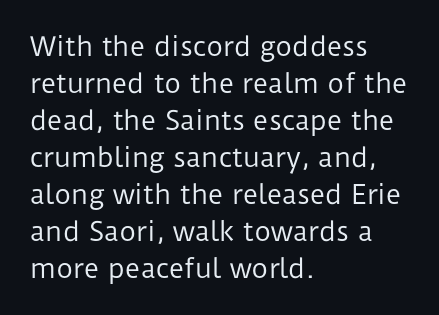
{"italic": "no", "bold": "no", "underline": "no", "align": "left", "line_spacing": "normal", "line_spacing_ratio": 1.42, "letter_spacing": "normal", "letter_spacing_em": 0.0, "glyph_px": 26}
